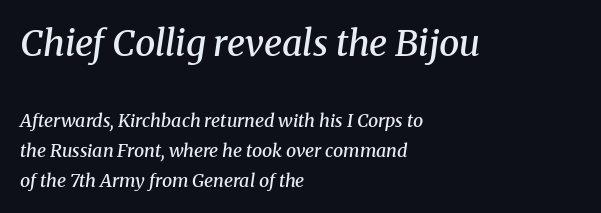
{"serif": "yes", "italic": "yes", "lean": "right", "slant_degrees": 8, "bold": "semi", "weight": "semibold", "width": "normal", "stroke_contrast": "medium", "x_height": "medium", "monospaced": "no", "underline": "no", "align": "left", "line_spacing": "normal", "line_spacing_ratio": 1.67, "letter_spacing": "normal", "letter_spacing_em": 0.0, "larger_block": "first", "size_ratio": 2.0, "glyph_px": 36}
